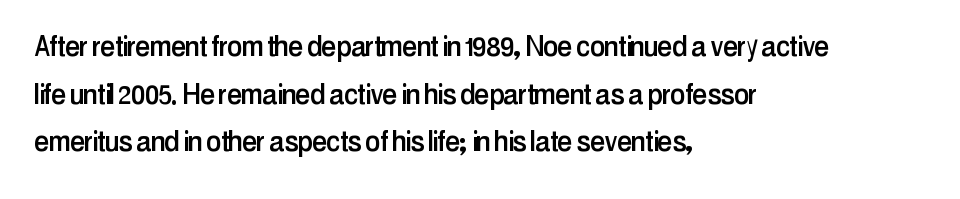
Q: Is the text italic (slanted)? A: No, it is upright.
Q: Is the typeface a serif or a sans-serif typeface? A: Sans-serif.
Q: Is the text underlined? A: No.
Q: How is the paragraph aligned? A: Left-aligned.
Q: Is the spacing between letters normal or unusually wide? A: Normal.
Q: Is the spacing between lines tight, normal or loose? A: Normal.
Q: Width (condensed, normal, or wide)? A: Condensed.
Q: Stroke contrast? A: Low.
Q: x-height? A: Medium.
Q: Monospaced? A: No.
